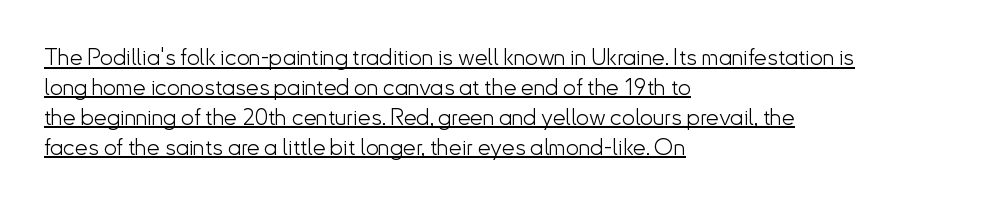
The image shows 23 px text type, upright; set left-aligned, normal line spacing (1.3x), normal letter spacing, underlined.
